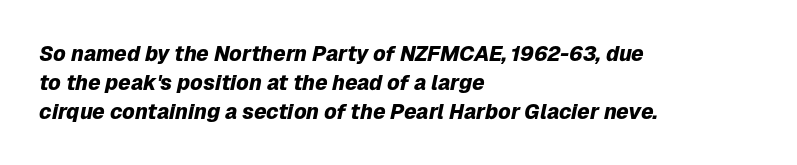
{"italic": "yes", "lean": "right", "slant_degrees": 12, "bold": "yes", "underline": "no", "align": "left", "line_spacing": "normal", "line_spacing_ratio": 1.38, "letter_spacing": "normal", "letter_spacing_em": 0.0, "glyph_px": 21}
